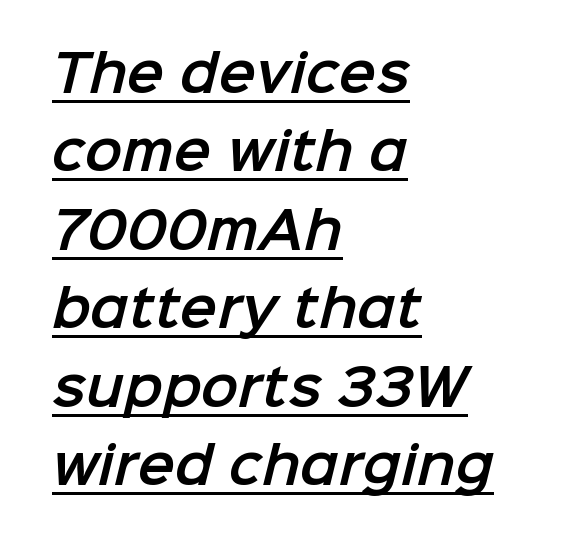
The image shows 50 px sans-serif type; set left-aligned, normal line spacing (1.57x), normal letter spacing, underlined; low stroke contrast and a medium x-height.
